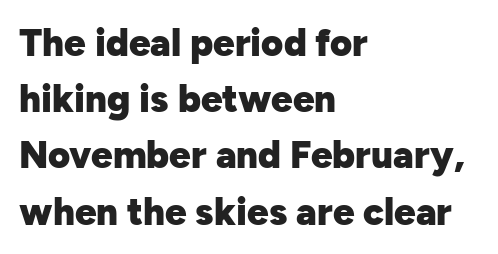
Interline gaps are of average width in this sample. All the whitespace from short lines collects on the right. Weight: bold. Varying glyph widths throughout — classic text-font behaviour. Each word holds together tightly as a unit, with standard inter-letter gaps. The space directly below the letters is spotless.
